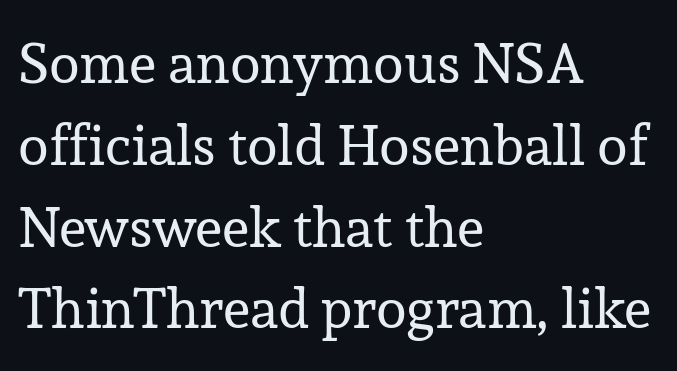
Casual observation: everything's shoved over to the left. Upright lettering throughout. A quiet, ordinary-to-light weight characterises the typeface. This is serif lettering, the kind often seen in printed books. The passage shown is not underscored anywhere.
